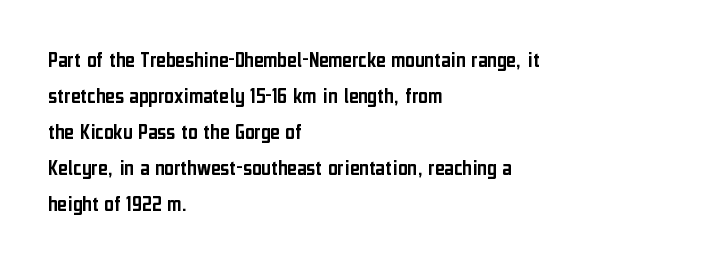
Q: Is the text italic (slanted)? A: No, it is upright.
Q: Is the text underlined? A: No.
Q: How is the paragraph aligned? A: Left-aligned.
Q: Is the spacing between letters normal or unusually wide? A: Normal.
Q: Is the spacing between lines tight, normal or loose? A: Normal.
